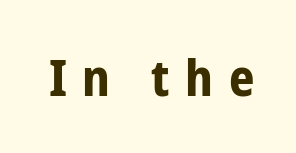
The image shows 50 px bold, condensed sans-serif type, upright; set unusually wide letter spacing (+0.31 em), not underlined; low stroke contrast and a medium x-height.
